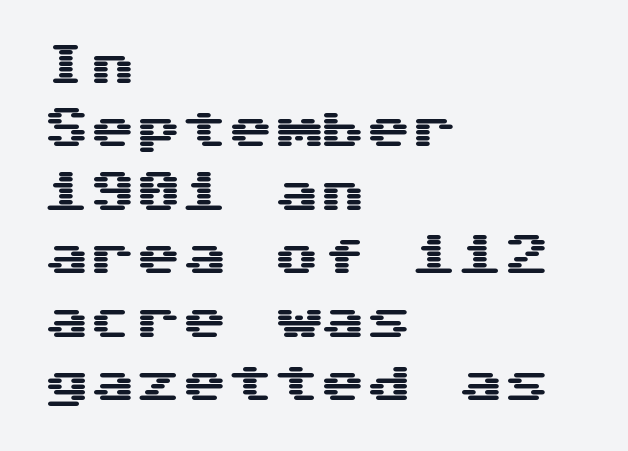
{"serif": "no", "italic": "no", "width": "wide", "stroke_contrast": "medium", "x_height": "medium", "monospaced": "yes", "underline": "no", "align": "left", "line_spacing": "normal", "line_spacing_ratio": 1.38, "letter_spacing": "normal", "letter_spacing_em": 0.0, "glyph_px": 46}
